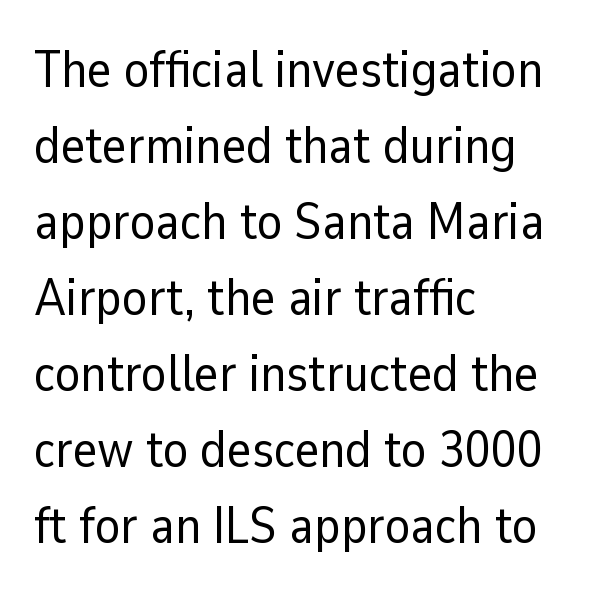
The image shows 52 px regular-weight sans-serif type, upright; set left-aligned, normal line spacing (1.46x), normal letter spacing, not underlined; low stroke contrast and a medium x-height.
